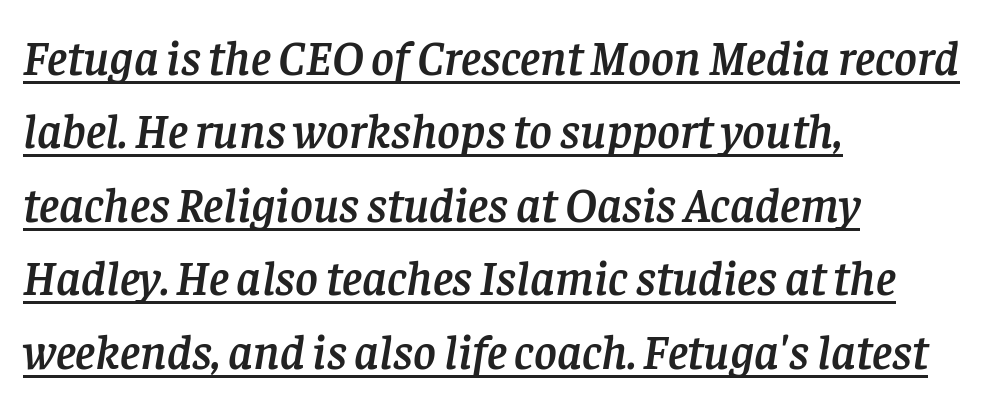
Q: Is the text italic (slanted)? A: Yes, it leans right by about 8 degrees.
Q: Is the typeface a serif or a sans-serif typeface? A: Serif.
Q: Is the text underlined? A: Yes.
Q: How is the paragraph aligned? A: Left-aligned.
Q: Is the spacing between letters normal or unusually wide? A: Normal.
Q: Is the spacing between lines tight, normal or loose? A: Normal.
Q: Width (condensed, normal, or wide)? A: Normal.
Q: Stroke contrast? A: Low.
Q: x-height? A: Large.
Q: Monospaced? A: No.
